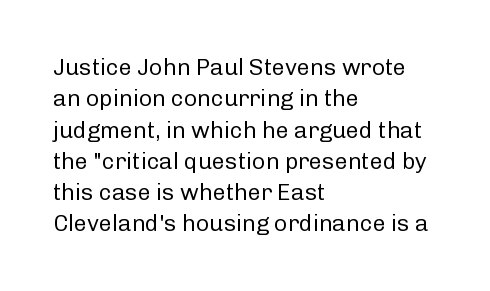
The image shows 23 px text type, upright; set left-aligned, normal line spacing (1.36x), normal letter spacing, not underlined.
